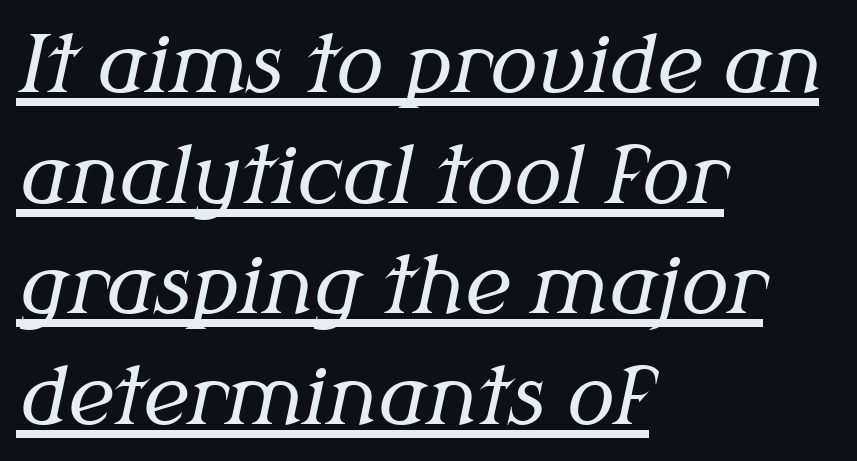
The image shows 79 px regular-weight serif type, italic (leaning right); set left-aligned, normal line spacing (1.4x), normal letter spacing, underlined; medium stroke contrast and a medium x-height.
